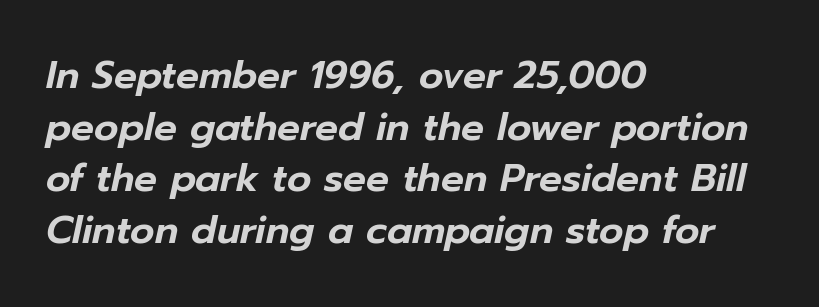
{"italic": "yes", "lean": "right", "slant_degrees": 12, "width": "normal", "stroke_contrast": "low", "x_height": "medium", "monospaced": "no", "underline": "no", "align": "left", "line_spacing": "normal", "line_spacing_ratio": 1.36, "letter_spacing": "normal", "letter_spacing_em": 0.0, "glyph_px": 38}
